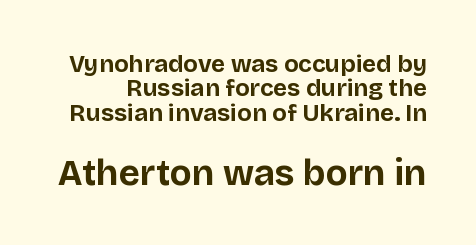
Q: Is the text bold? A: Yes.
Q: Is the text italic (slanted)? A: No, it is upright.
Q: Is the typeface a serif or a sans-serif typeface? A: Sans-serif.
Q: Is the text underlined? A: No.
Q: Is the spacing between letters normal or unusually wide? A: Normal.
Q: Is the spacing between lines tight, normal or loose? A: Tight.
Q: Which block of text is set in a larger size, the first (top) or the second (bottom)? A: The second (bottom) one.
Q: Width (condensed, normal, or wide)? A: Normal.
Q: Stroke contrast? A: Low.
Q: x-height? A: Large.
Q: Monospaced? A: No.
